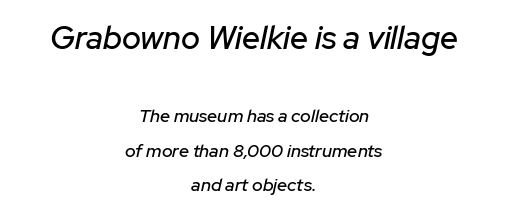
The glyphs are unaccompanied by any horizontal stroke below them. Think of a printed novel: that variable character pitch is what you see here. Tracking value appears to be zero — textbook default spacing. The lettering tilts uniformly, giving the passage an italic look. The designer gave the opening block more size than the closing block.
